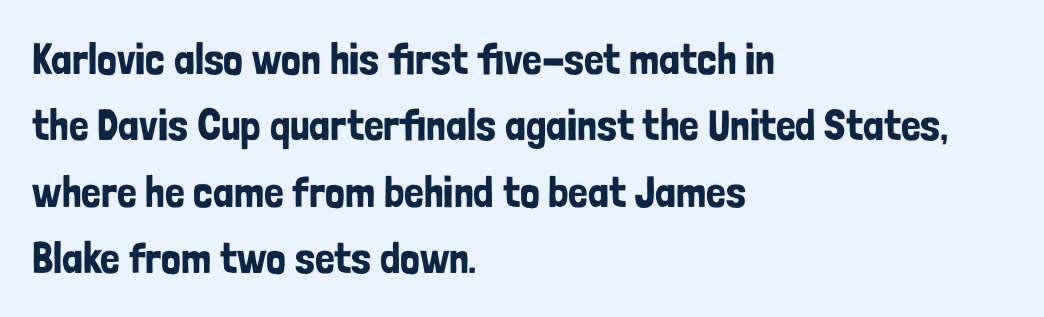
Q: Is the text italic (slanted)? A: No, it is upright.
Q: Is the typeface a serif or a sans-serif typeface? A: Sans-serif.
Q: Is the text underlined? A: No.
Q: How is the paragraph aligned? A: Left-aligned.
Q: Is the spacing between letters normal or unusually wide? A: Normal.
Q: Is the spacing between lines tight, normal or loose? A: Normal.
Q: Width (condensed, normal, or wide)? A: Condensed.
Q: Stroke contrast? A: Low.
Q: x-height? A: Medium.
Q: Monospaced? A: No.
